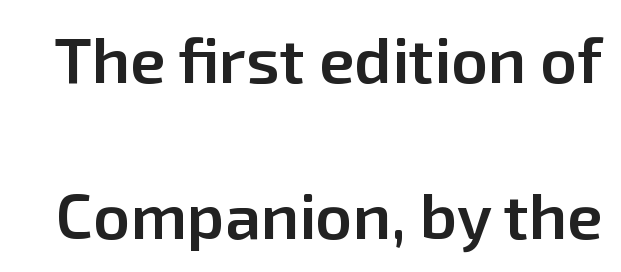
The image shows 64 px semibold sans-serif type, upright; set loose line spacing (2.44x), normal letter spacing, not underlined; low stroke contrast and a medium x-height.
